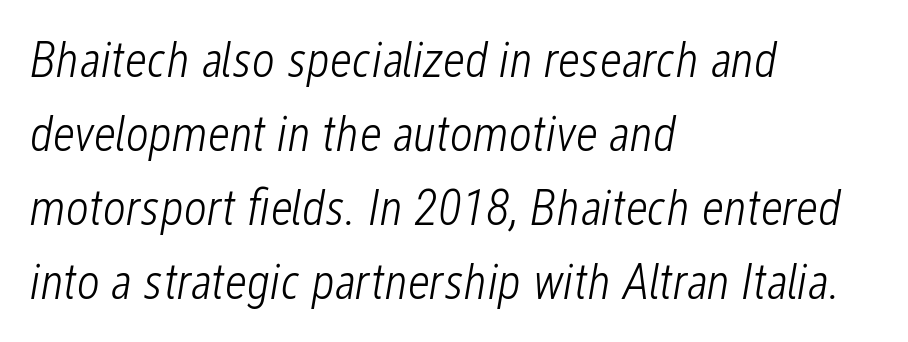
{"italic": "yes", "lean": "right", "slant_degrees": 12, "bold": "no", "weight": "light", "width": "condensed", "stroke_contrast": "low", "x_height": "medium", "monospaced": "no", "underline": "no", "align": "left", "line_spacing": "normal", "line_spacing_ratio": 1.48, "letter_spacing": "normal", "letter_spacing_em": 0.0, "glyph_px": 50}
